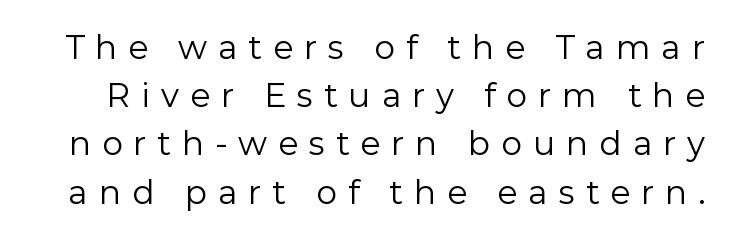
The image shows 33 px regular-weight sans-serif type, upright; set normal line spacing (1.46x), unusually wide letter spacing (+0.33 em), not underlined; a medium x-height.
